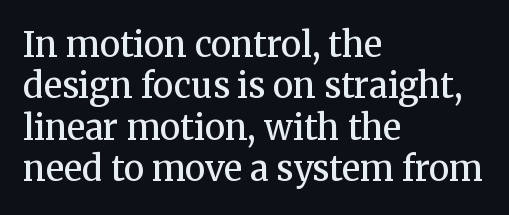
{"serif": "yes", "italic": "no", "bold": "semi", "weight": "semibold", "width": "normal", "stroke_contrast": "medium", "x_height": "medium", "monospaced": "no", "underline": "no", "align": "left", "line_spacing_ratio": 1.22, "letter_spacing": "normal", "letter_spacing_em": 0.0, "glyph_px": 34}
